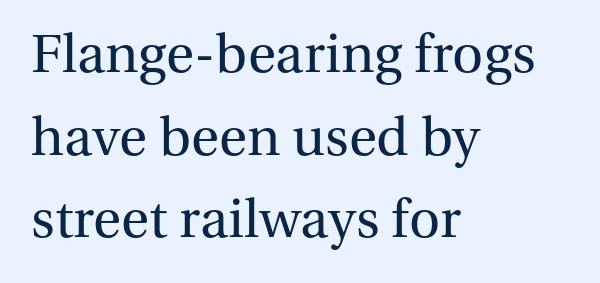
{"serif": "yes", "italic": "no", "bold": "no", "weight": "regular", "width": "normal", "stroke_contrast": "medium", "x_height": "medium", "monospaced": "no", "underline": "no", "align": "left", "line_spacing": "normal", "line_spacing_ratio": 1.53, "letter_spacing": "normal", "letter_spacing_em": 0.0, "glyph_px": 54}
